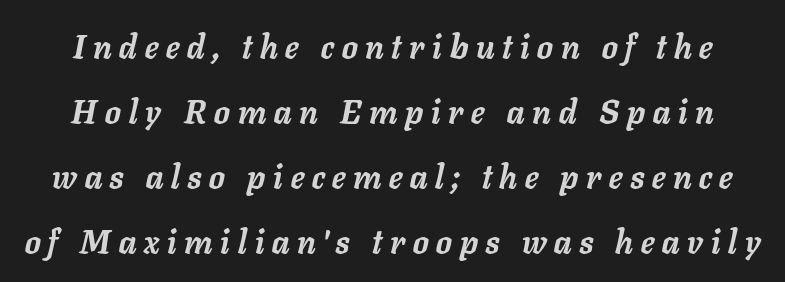
{"italic": "yes", "lean": "right", "slant_degrees": 11, "bold": "yes", "weight": "semibold", "width": "normal", "stroke_contrast": "low", "x_height": "medium", "monospaced": "no", "underline": "no", "line_spacing": "loose", "line_spacing_ratio": 1.97, "letter_spacing": "wide", "letter_spacing_em": 0.24, "glyph_px": 33}
